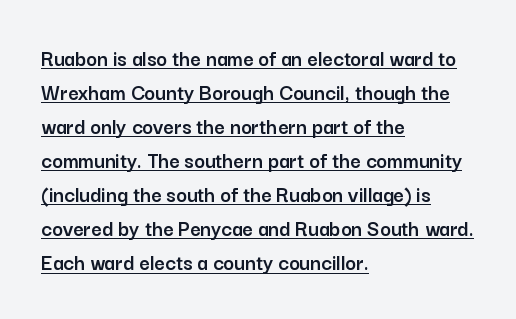
This sample keeps an unexceptional amount of space between lines. A roman cut, with each character standing at attention. A baseline rule has been typeset under these characters. Horizontal alignment here is leftward, the default for most running prose. The type is set solid horizontally, with unmodified tracking.
